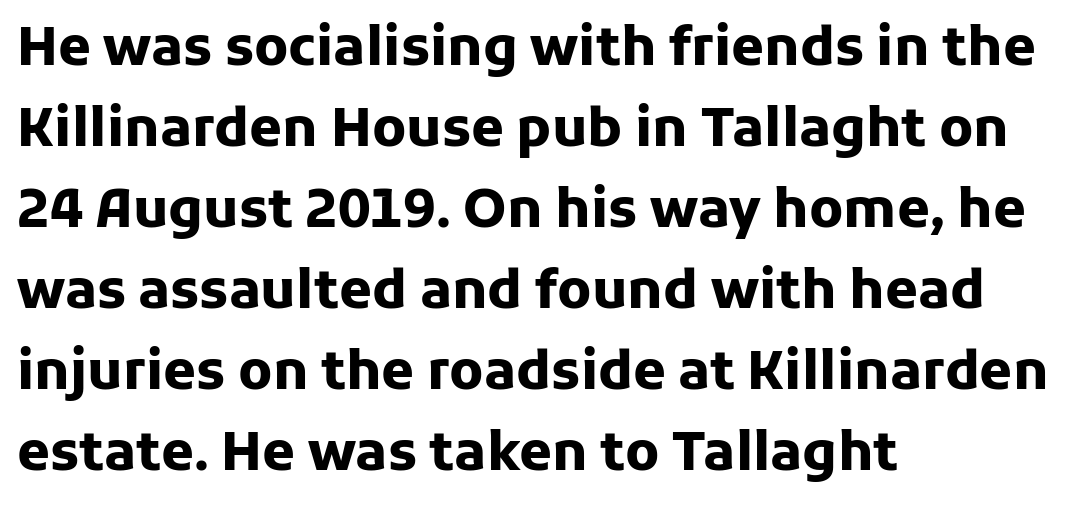
The image shows 53 px heavy sans-serif type, upright; set left-aligned, normal line spacing (1.53x), normal letter spacing, not underlined; low stroke contrast and a medium x-height.
